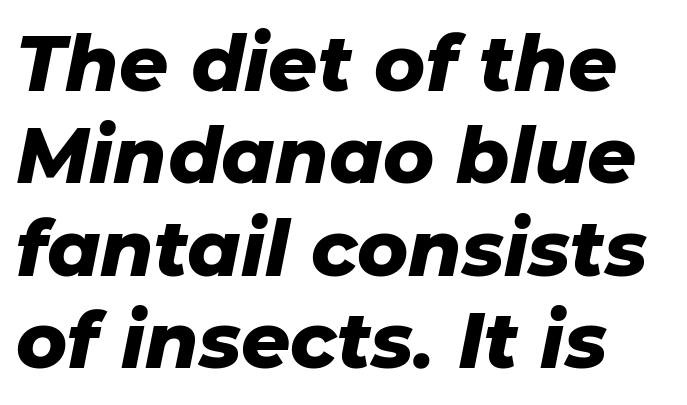
{"italic": "yes", "lean": "right", "slant_degrees": 11, "bold": "yes", "weight": "heavy", "width": "normal", "stroke_contrast": "low", "x_height": "medium", "monospaced": "no", "underline": "no", "line_spacing_ratio": 1.2, "letter_spacing": "normal", "letter_spacing_em": 0.0, "glyph_px": 77}
